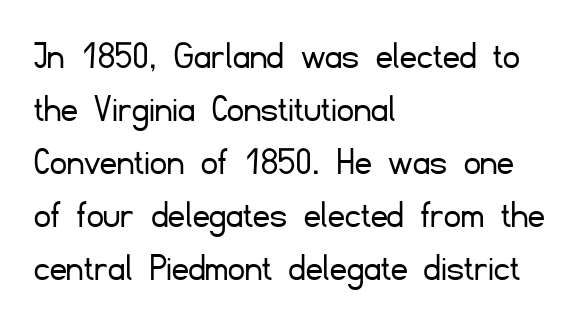
Q: Is the text bold? A: No.
Q: Is the text italic (slanted)? A: No, it is upright.
Q: Is the typeface a serif or a sans-serif typeface? A: Sans-serif.
Q: Is the text underlined? A: No.
Q: How is the paragraph aligned? A: Left-aligned.
Q: Is the spacing between letters normal or unusually wide? A: Normal.
Q: Is the spacing between lines tight, normal or loose? A: Normal.
Q: Width (condensed, normal, or wide)? A: Normal.
Q: Stroke contrast? A: Low.
Q: x-height? A: Small.
Q: Monospaced? A: No.
